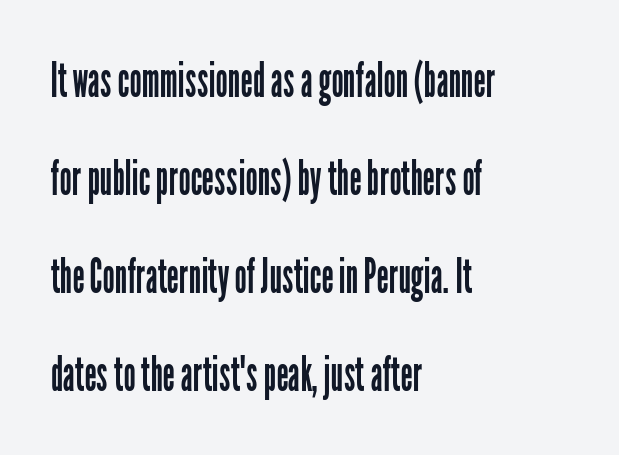
The image shows 48 px regular-weight, condensed sans-serif type, upright; set left-aligned, loose line spacing (2.04x), normal letter spacing, not underlined; low stroke contrast and a medium x-height.
